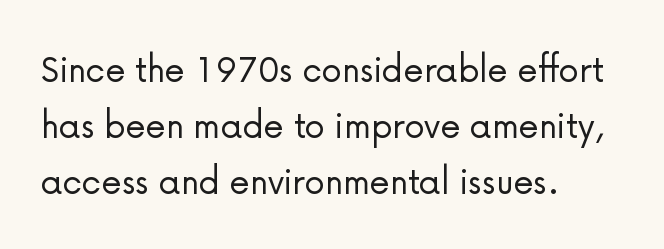
The image shows 41 px light sans-serif type, upright; set left-aligned, normal line spacing (1.36x), normal letter spacing, not underlined; low stroke contrast and a medium x-height.
